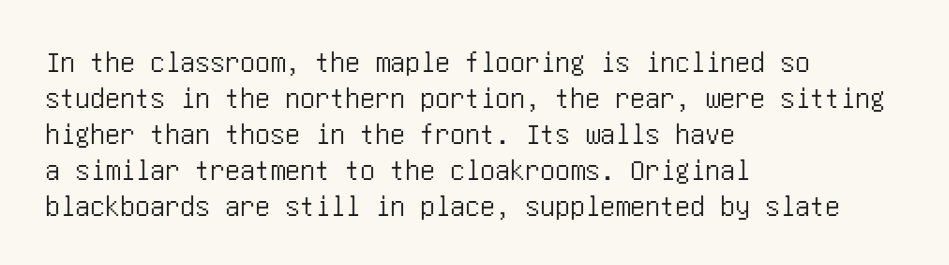
Q: Is the text italic (slanted)? A: No, it is upright.
Q: Is the typeface a serif or a sans-serif typeface? A: Sans-serif.
Q: Is the text underlined? A: No.
Q: How is the paragraph aligned? A: Left-aligned.
Q: Is the spacing between letters normal or unusually wide? A: Normal.
Q: Width (condensed, normal, or wide)? A: Condensed.
Q: Stroke contrast? A: Low.
Q: x-height? A: Large.
